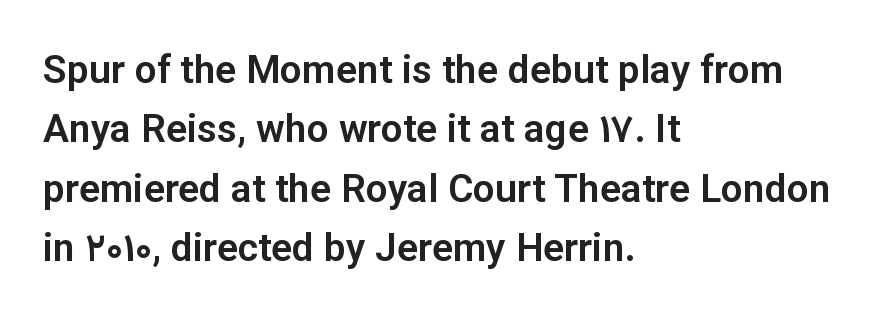
The image shows 39 px sans-serif type, upright; set left-aligned, normal line spacing (1.52x), normal letter spacing, not underlined; low stroke contrast and a medium x-height.
